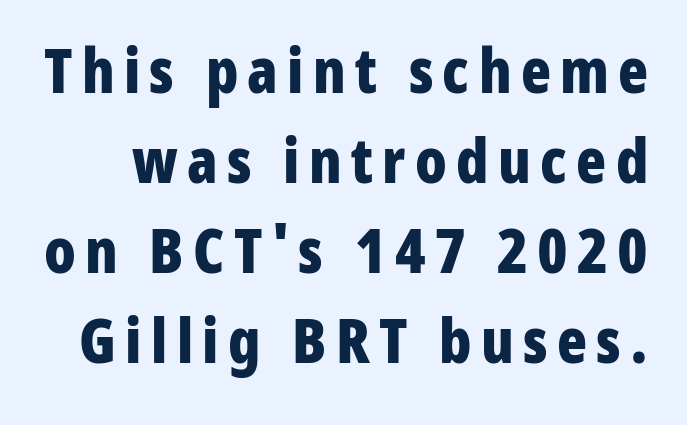
The image shows 62 px bold, condensed sans-serif type, upright; set normal line spacing (1.45x), not underlined; low stroke contrast and a medium x-height.
